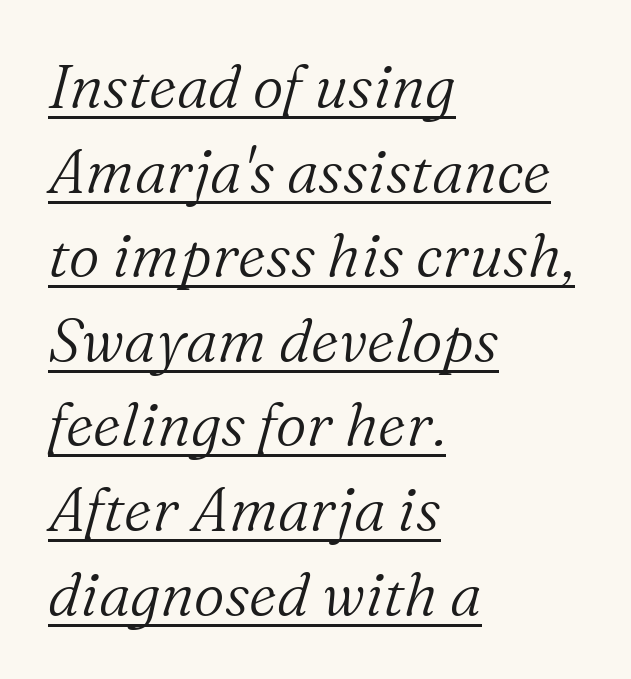
The image shows 60 px light serif type, italic (leaning right); set left-aligned, normal line spacing (1.41x), normal letter spacing, underlined; medium stroke contrast and a medium x-height.
